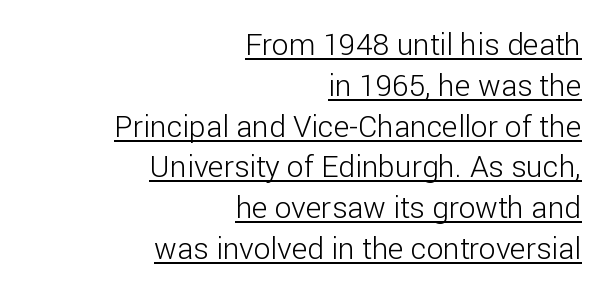
Do the characters align in a grid? No, the font is proportional. Somebody hit Ctrl+U on this one — the words are underlined. Is there much room between lines? A standard amount, neither cramped nor airy. The text was rendered using a sans face with plain stroke endings.
